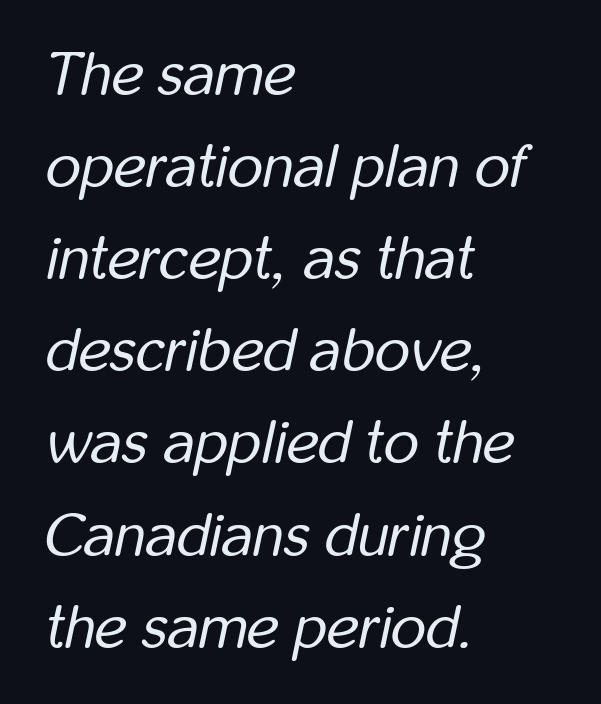
The face used here is proportionally spaced, like ordinary book or web type. Plain, unruled lines of type. This reads as an unemphasized weight, regular at the heaviest. Characters follow at the spacing the type designer built in.
